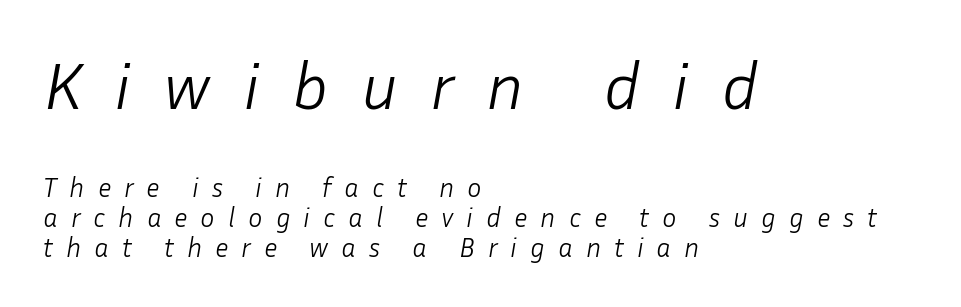
{"italic": "yes", "lean": "right", "slant_degrees": 10, "bold": "no", "weight": "light", "width": "normal", "stroke_contrast": "low", "x_height": "medium", "monospaced": "no", "underline": "no", "align": "left", "line_spacing": "tight", "line_spacing_ratio": 1.1, "letter_spacing": "wide", "letter_spacing_em": 0.48, "larger_block": "first", "size_ratio": 2.48, "glyph_px": 67}
